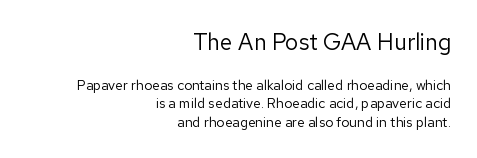
The image shows 23 px text type, upright; set right-aligned, normal line spacing (1.32x), normal letter spacing, not underlined; the first (top) block is 1.64x larger.
